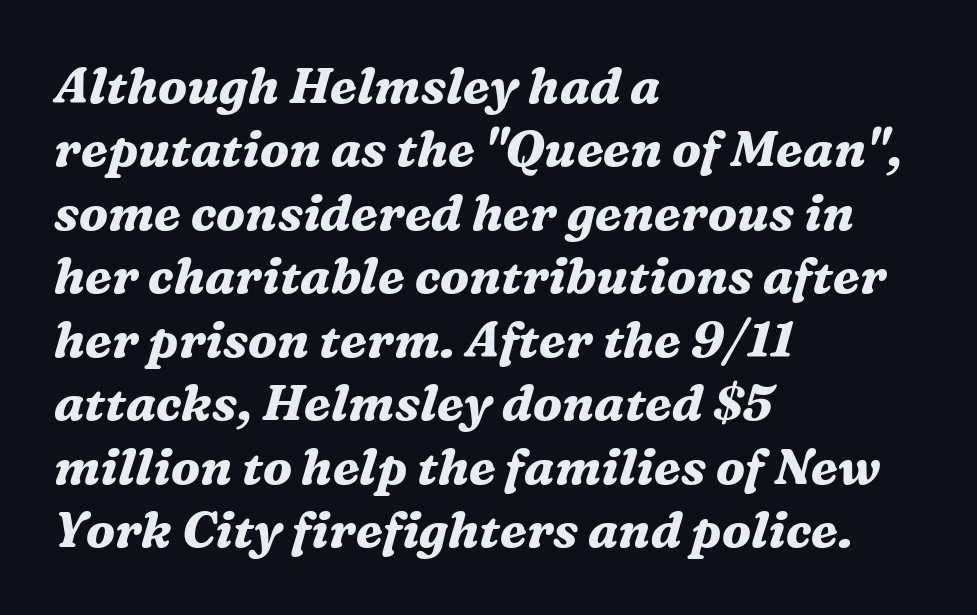
Serifs: yes, visible at the terminals of the letterforms. The tracking reads as untouched default to a designer's eye. Strong, thick strokes mark this as bold type. These lines sit exactly where default settings would place them. The letters advance in unequal steps, a hallmark of proportional type.
